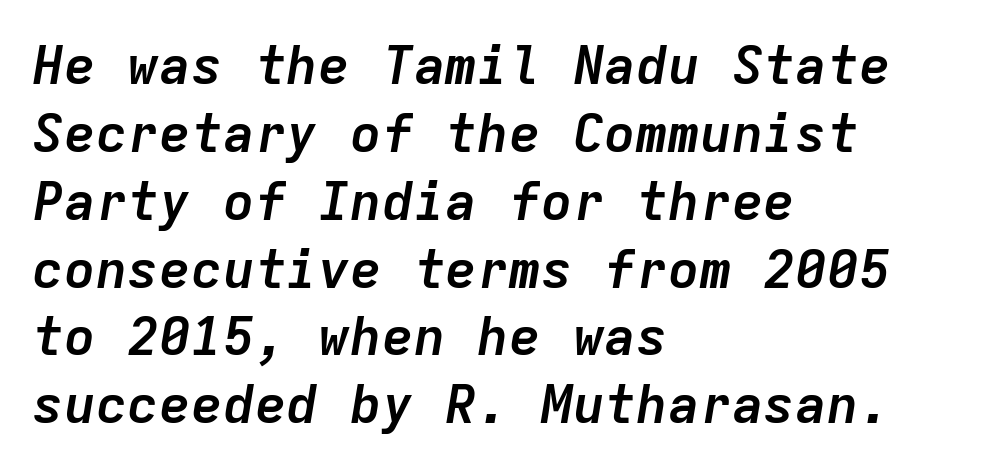
Q: Is the text bold? A: Yes.
Q: Is the text italic (slanted)? A: Yes, it leans right by about 9 degrees.
Q: Is the text underlined? A: No.
Q: How is the paragraph aligned? A: Left-aligned.
Q: Is the spacing between letters normal or unusually wide? A: Normal.
Q: Is the spacing between lines tight, normal or loose? A: Normal.
Q: Width (condensed, normal, or wide)? A: Normal.
Q: Stroke contrast? A: Low.
Q: x-height? A: Medium.
Q: Monospaced? A: Yes.
